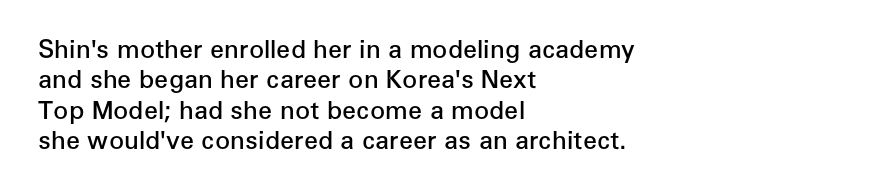
This is moderately heavy type, rendered in semibold. The lines are quadded left. The words here are not underlined. Look at the tracking — it's just the regular setting, nothing added. No italicization has been applied; the sample stays upright.
